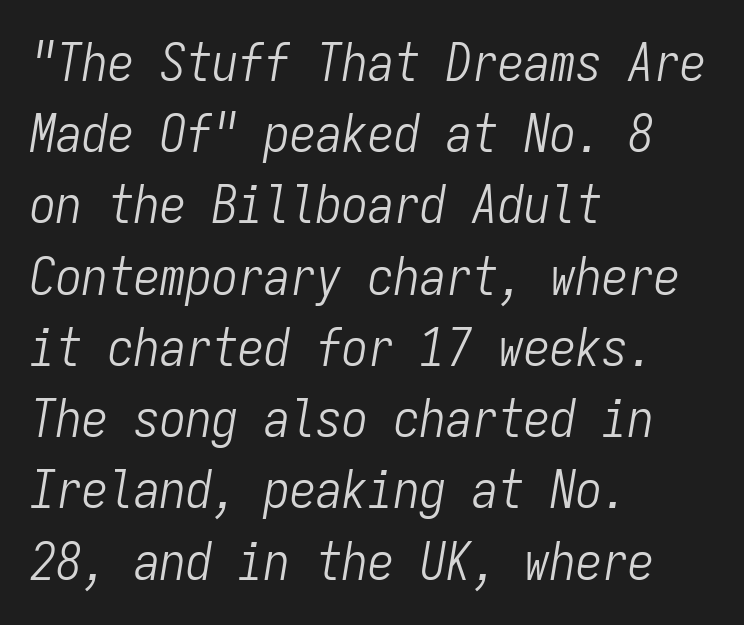
Q: Is the text bold? A: No.
Q: Is the text italic (slanted)? A: Yes, it leans right by about 9 degrees.
Q: Is the text underlined? A: No.
Q: How is the paragraph aligned? A: Left-aligned.
Q: Is the spacing between letters normal or unusually wide? A: Normal.
Q: Is the spacing between lines tight, normal or loose? A: Normal.
Q: Width (condensed, normal, or wide)? A: Condensed.
Q: Stroke contrast? A: Low.
Q: x-height? A: Medium.
Q: Monospaced? A: Yes.
